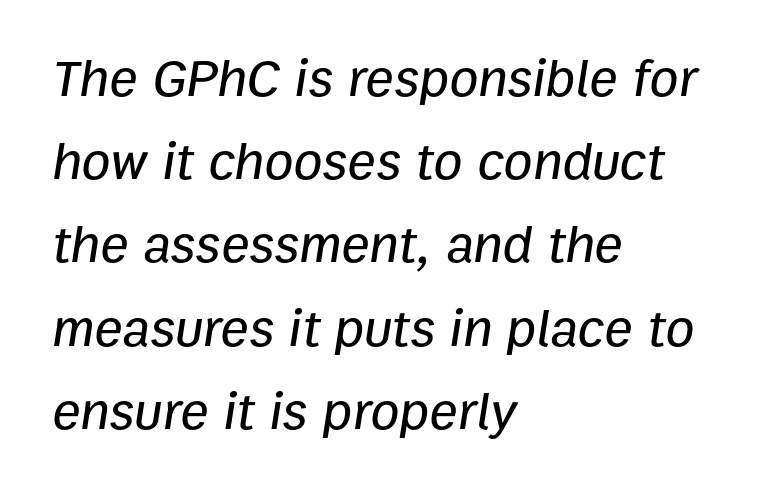
The lines in this sample share a left origin and differ only in where they stop. Style check: oblique. What stands out about the letter spacing? Nothing — it is the standard amount. Is this a fixed-width face? No — the glyphs have proportional, varying widths. Underlining? Definitely not there. Is there much room between lines? A standard amount, neither cramped nor airy.
